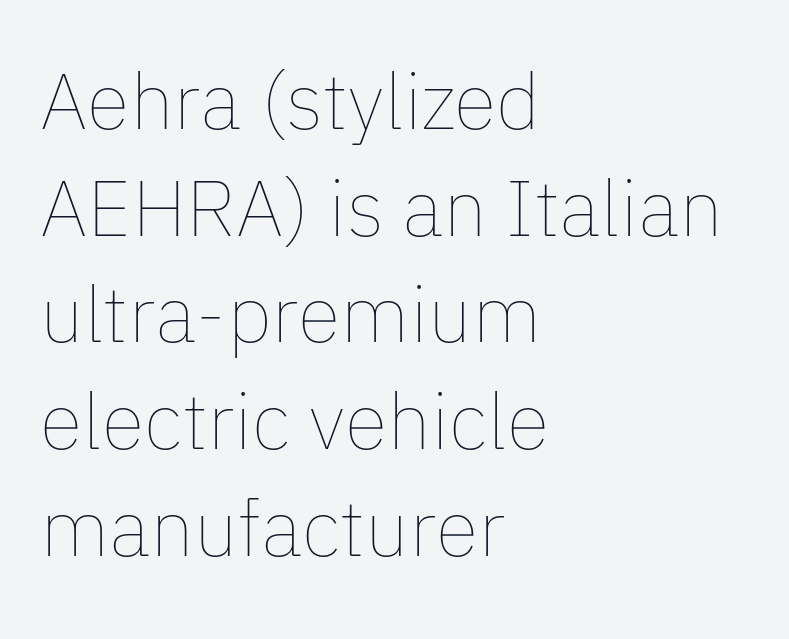
The image shows 79 px thin type, upright; set left-aligned, normal line spacing (1.35x), normal letter spacing, not underlined; low stroke contrast and a medium x-height.
